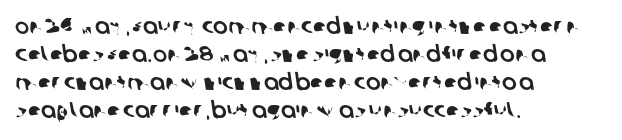
The image shows 22 px text type; set left-aligned, normal line spacing (1.28x), normal letter spacing, not underlined.
